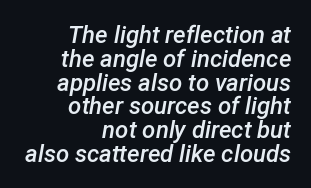
Is the type bold? Partly — it's a semibold, heavier than regular but not fully bold. Lines of text with bare space underneath. Each line ends at the same right margin while the left side varies. The block of text is dense from top to bottom, with scant space between rows.
